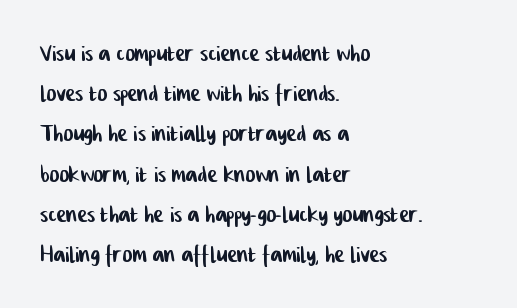
{"serif": "no", "width": "condensed", "stroke_contrast": "low", "x_height": "medium", "monospaced": "no", "underline": "no", "align": "left", "line_spacing": "normal", "line_spacing_ratio": 1.34, "letter_spacing": "normal", "letter_spacing_em": 0.0, "glyph_px": 30}
